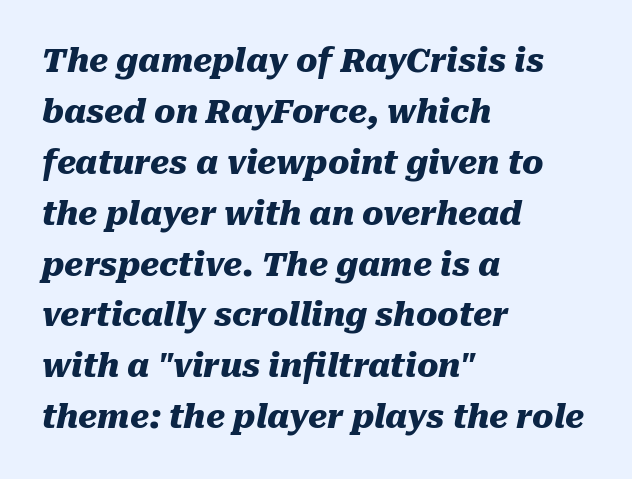
{"italic": "yes", "lean": "right", "slant_degrees": 10, "bold": "yes", "weight": "heavy", "width": "normal", "stroke_contrast": "medium", "x_height": "medium", "monospaced": "no", "underline": "no", "align": "left", "line_spacing": "normal", "line_spacing_ratio": 1.59, "letter_spacing": "normal", "letter_spacing_em": 0.0, "glyph_px": 32}
